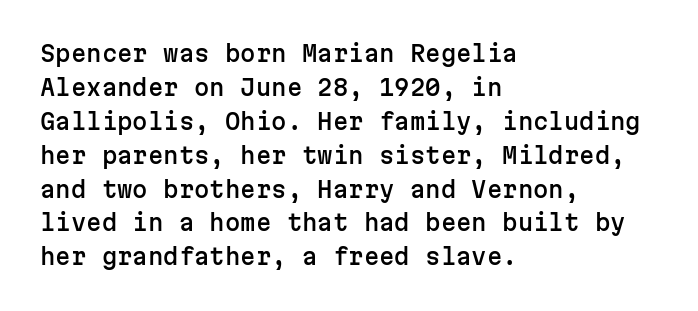
The image shows 22 px text type, upright; set left-aligned, normal line spacing (1.54x), normal letter spacing, not underlined.
